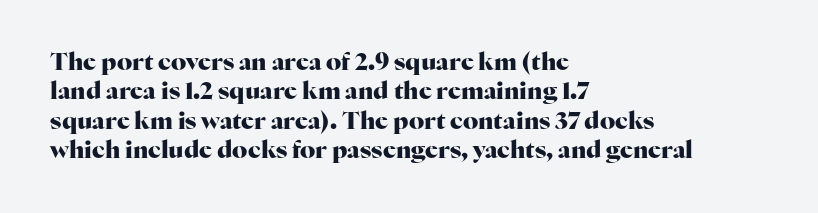
Q: Is the text bold? A: Yes.
Q: Is the text italic (slanted)? A: No, it is upright.
Q: Is the text underlined? A: No.
Q: How is the paragraph aligned? A: Left-aligned.
Q: Is the spacing between letters normal or unusually wide? A: Normal.
